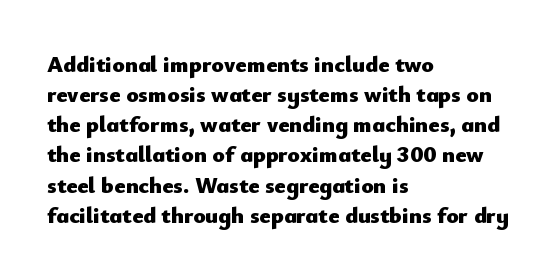
{"italic": "no", "bold": "yes", "underline": "no", "align": "left", "line_spacing": "normal", "line_spacing_ratio": 1.31, "letter_spacing": "normal", "letter_spacing_em": 0.0, "glyph_px": 23}
